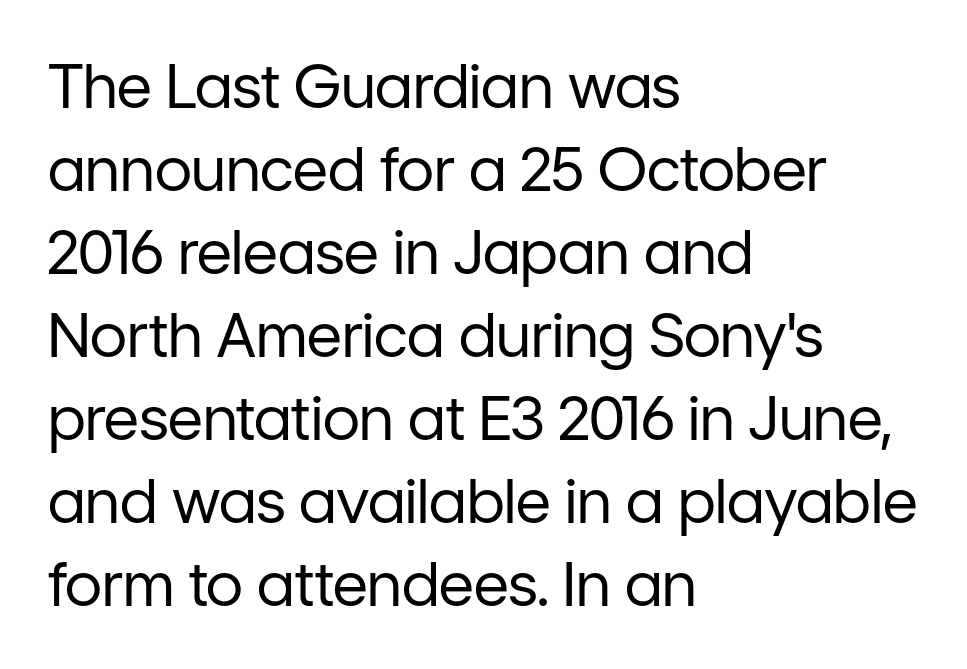
The passage shown has conventional tracking throughout. Vertical spacing — default. The axis of the letterforms is exactly vertical. Quick note: underline off. These lines are composed in type without serifs. The rag falls on the right side of this text block.
